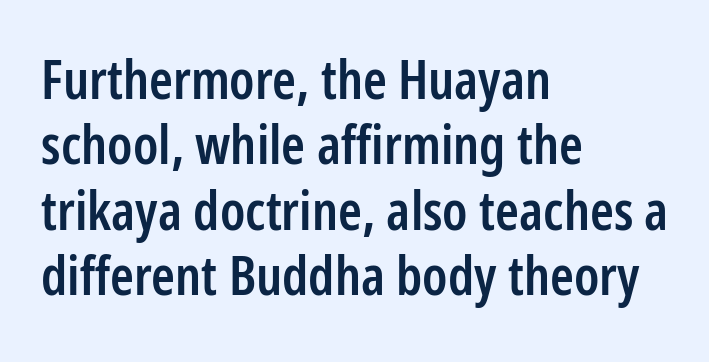
{"serif": "no", "italic": "no", "bold": "semi", "weight": "semibold", "width": "condensed", "stroke_contrast": "low", "x_height": "medium", "monospaced": "no", "underline": "no", "align": "left", "line_spacing_ratio": 1.21, "letter_spacing": "normal", "letter_spacing_em": 0.0, "glyph_px": 54}
